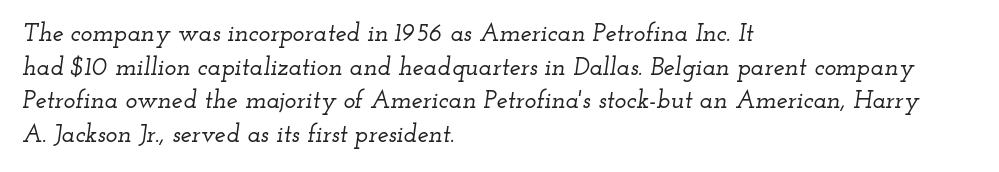
The glyphs look as if they've been sheared to an angle. These lines are set flush left with a ragged right edge. Default kerning and tracking; the words read as compact shapes. The designer left line spacing at the default.
